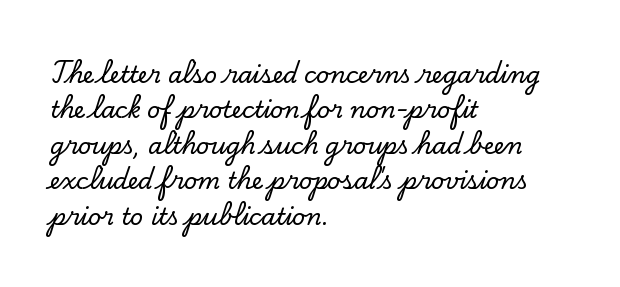
The image shows 23 px text type; set left-aligned, normal line spacing (1.54x), normal letter spacing, not underlined.
